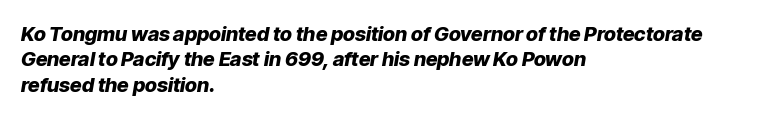
{"italic": "yes", "lean": "right", "slant_degrees": 9, "bold": "yes", "underline": "no", "align": "left", "line_spacing": "normal", "line_spacing_ratio": 1.27, "letter_spacing": "normal", "letter_spacing_em": 0.0, "glyph_px": 20}
